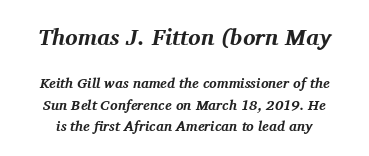
Underline: absent. In terms of weight, the rendering is a true, heavy bold. Is the letter spacing exaggerated? No — it looks like the ordinary default. The whitespace from short lines is split evenly between both sides. Interline gaps are of average width in this sample.
